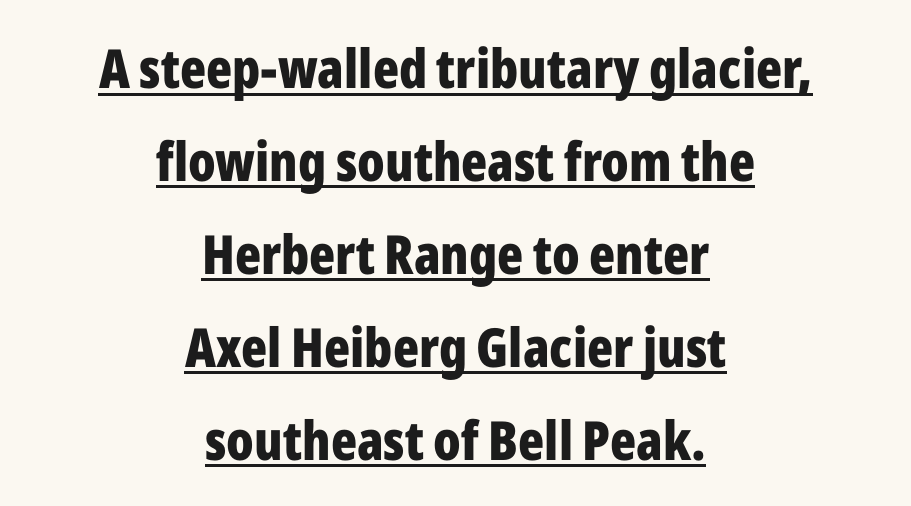
Q: Is the text bold? A: Yes.
Q: Is the text italic (slanted)? A: No, it is upright.
Q: Is the typeface a serif or a sans-serif typeface? A: Sans-serif.
Q: Is the text underlined? A: Yes.
Q: How is the paragraph aligned? A: Centered.
Q: Is the spacing between letters normal or unusually wide? A: Normal.
Q: Width (condensed, normal, or wide)? A: Condensed.
Q: Stroke contrast? A: Low.
Q: x-height? A: Medium.
Q: Monospaced? A: No.
